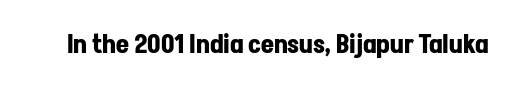
{"italic": "no", "bold": "yes", "underline": "no", "letter_spacing": "normal", "letter_spacing_em": 0.0, "glyph_px": 25}
